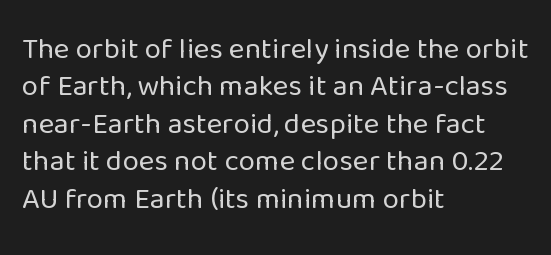
The block of text has a typical density, with ordinary space between rows. A clean baseline with only descenders dipping below it. Think of a printed novel: that variable character pitch is what you see here. Notice how the passage keeps a crisp vertical edge on the left only. Weight class: somewhere from thin through regular.
